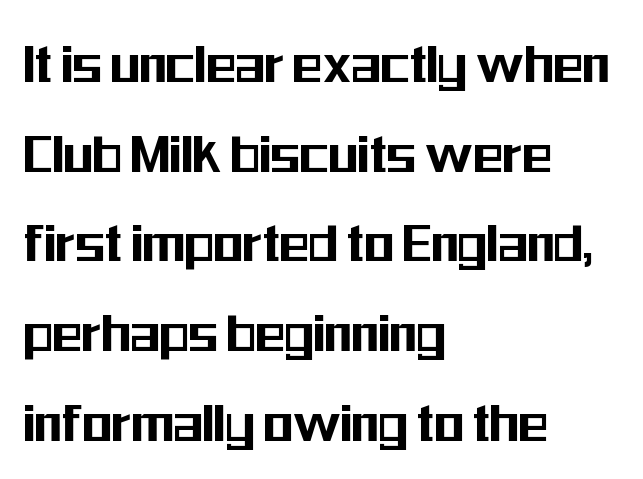
Q: Is the text italic (slanted)? A: No, it is upright.
Q: Is the typeface a serif or a sans-serif typeface? A: Sans-serif.
Q: Is the text underlined? A: No.
Q: How is the paragraph aligned? A: Left-aligned.
Q: Is the spacing between letters normal or unusually wide? A: Normal.
Q: Is the spacing between lines tight, normal or loose? A: Normal.
Q: Width (condensed, normal, or wide)? A: Condensed.
Q: Stroke contrast? A: Medium.
Q: x-height? A: Medium.
Q: Monospaced? A: No.
